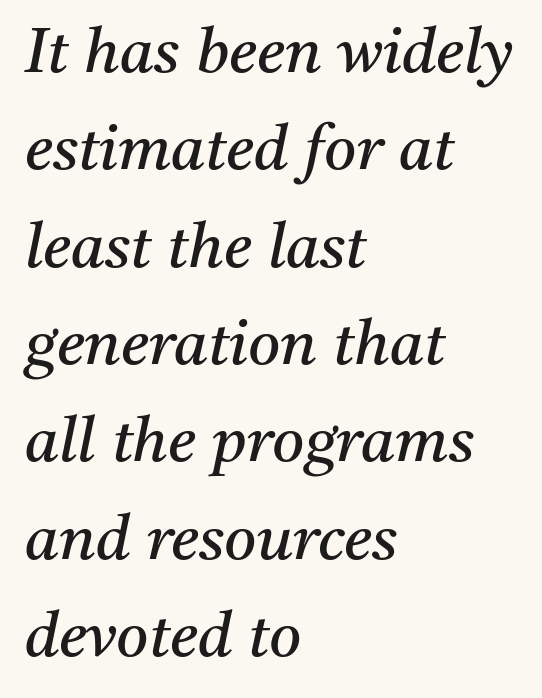
Spacing between characters is what you'd get straight out of the box. Each stroke keeps to a modest, everyday thickness or less. Note the varied advance widths — an 'i' is clearly narrower than an 'm'. The rendering applies a slant to the glyphs. Words float on clear page, feet unadorned.
